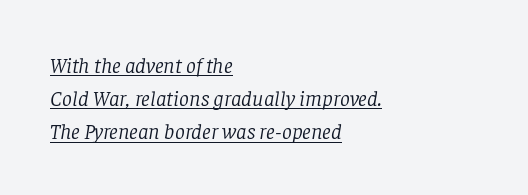
{"italic": "yes", "lean": "right", "slant_degrees": 8, "bold": "no", "underline": "yes", "align": "left", "line_spacing": "normal", "line_spacing_ratio": 1.51, "letter_spacing": "normal", "letter_spacing_em": 0.0, "glyph_px": 22}
